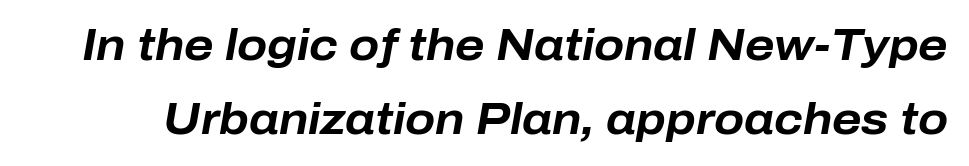
The image shows 44 px bold type, italic (leaning right); set normal line spacing (1.69x), normal letter spacing, not underlined; low stroke contrast and a medium x-height.
